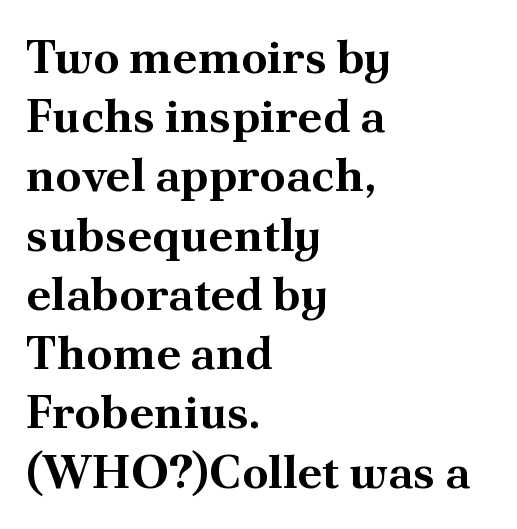
These lines are rendered in a variable-pitch font. The typography opts for an upright posture over an oblique one. The horizontal fit of the characters is conventional and even. Classification — serif. The lines sit at an ordinary, default distance from one another. Strong, thick strokes mark this as bold type.
